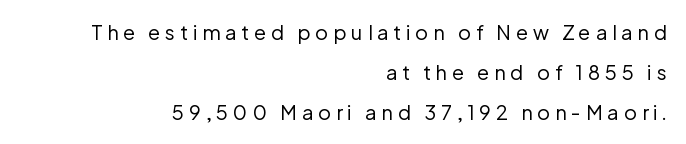
Just letters on the line, the space beneath them empty. The lettering holds an erect, upright posture throughout. Think standard paragraph weight, or any step lighter than that. Horizontally, the lines are justified to the trailing edge only.
